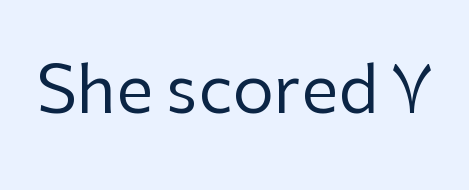
Stroke terminals: plain, sans-serif. Does the lettering tilt? It doesn't — this is upright. What stands out about the letter spacing? Nothing — it is the standard amount. The specimen omits any rule beneath the text block's lines.
